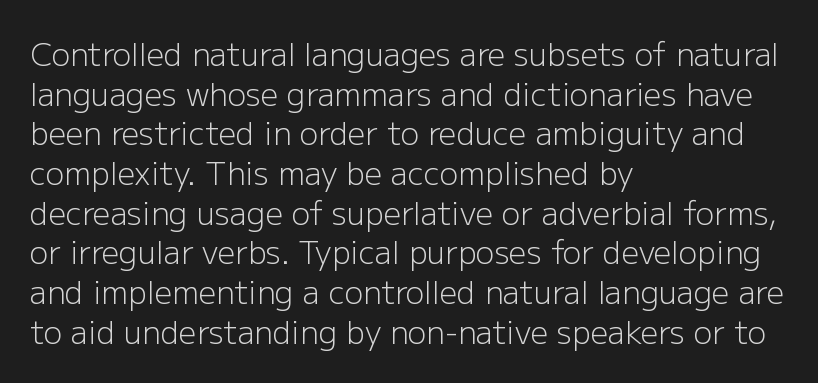
The image shows 31 px light sans-serif type, upright; set left-aligned, normal line spacing (1.28x), normal letter spacing, not underlined; low stroke contrast and a medium x-height.
